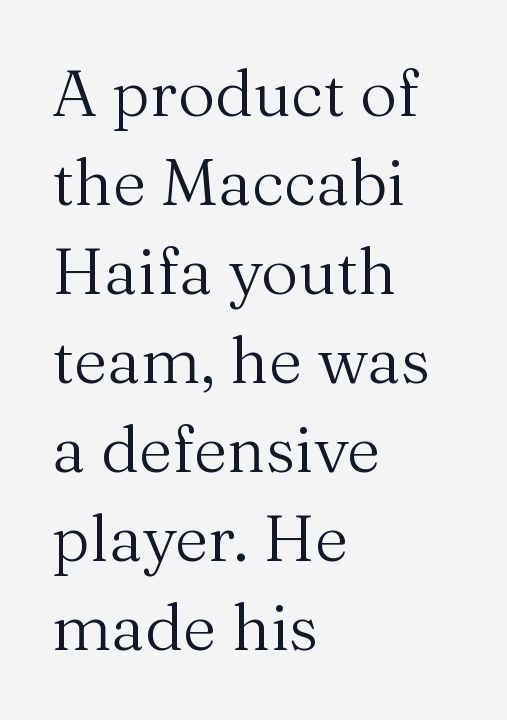
The image shows 65 px regular-weight serif type, upright; set left-aligned, normal line spacing (1.37x), normal letter spacing, not underlined; medium stroke contrast and a medium x-height.
